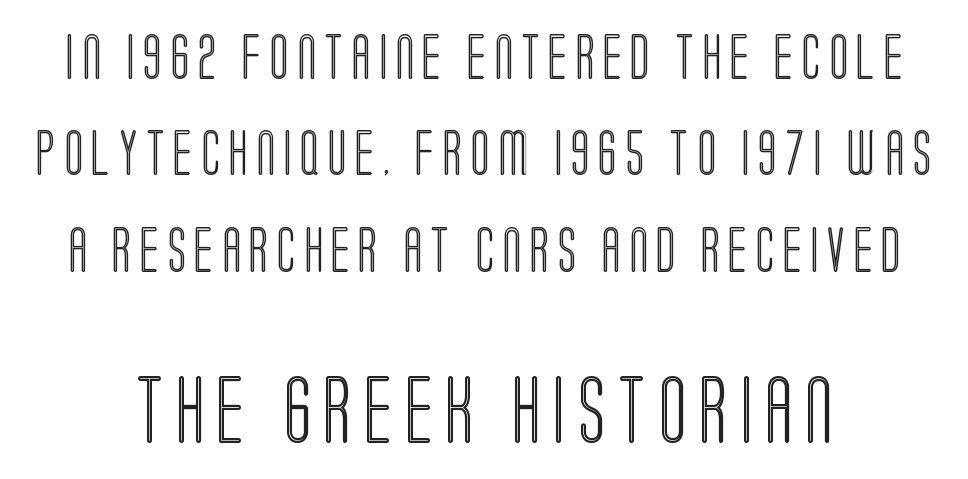
The image shows 67 px condensed type, upright; set centered, loose line spacing (2.14x), not underlined; the second (bottom) block is 1.49x larger; a large x-height.
